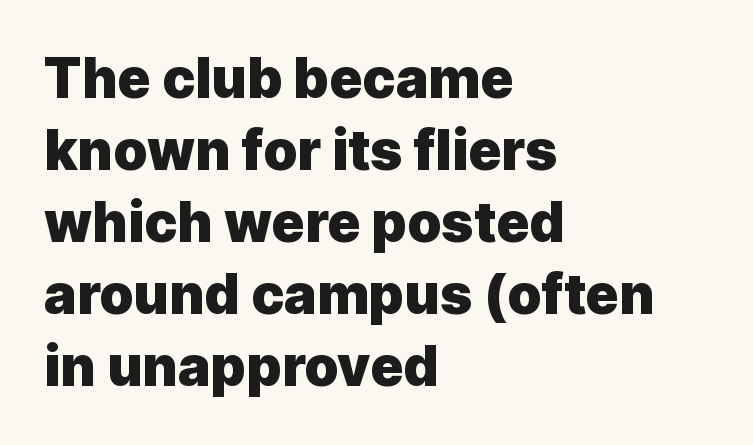
Q: Is the text bold? A: Yes.
Q: Is the text italic (slanted)? A: No, it is upright.
Q: Is the typeface a serif or a sans-serif typeface? A: Sans-serif.
Q: Is the text underlined? A: No.
Q: How is the paragraph aligned? A: Left-aligned.
Q: Is the spacing between letters normal or unusually wide? A: Normal.
Q: Is the spacing between lines tight, normal or loose? A: Normal.
Q: Width (condensed, normal, or wide)? A: Normal.
Q: x-height? A: Medium.
Q: Monospaced? A: No.
